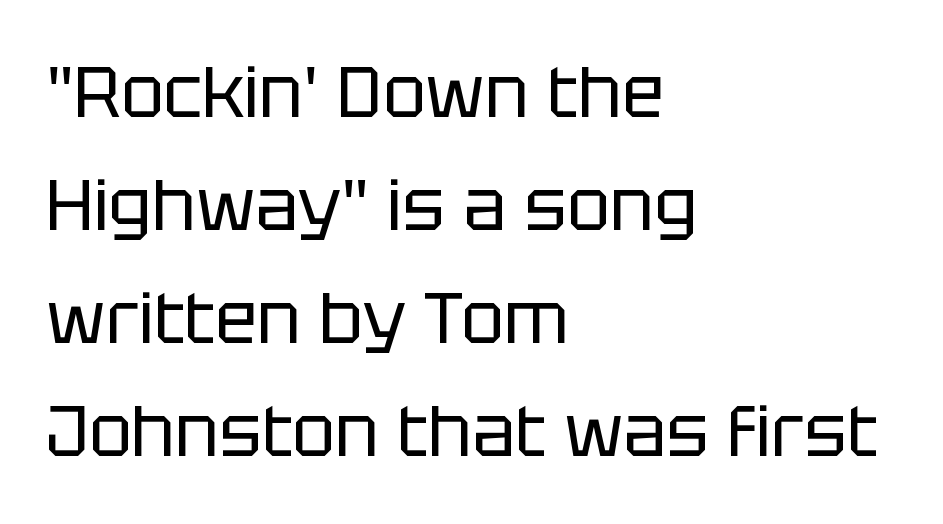
Weight: in the light-to-regular range. The letterforms sit shoulder to shoulder at normal distance. Vertical strokes here are truly vertical. Grotesque or geometric, the face here clearly has no serifs.
